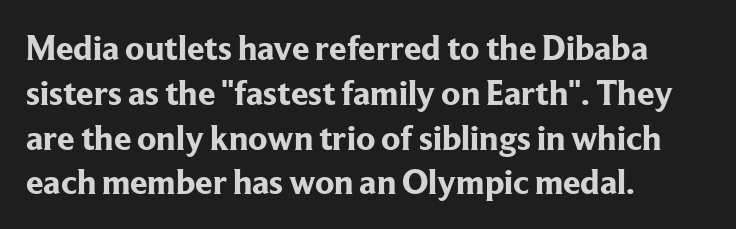
Q: Is the text bold? A: Yes.
Q: Is the text italic (slanted)? A: No, it is upright.
Q: Is the typeface a serif or a sans-serif typeface? A: Serif.
Q: Is the text underlined? A: No.
Q: How is the paragraph aligned? A: Left-aligned.
Q: Is the spacing between letters normal or unusually wide? A: Normal.
Q: Is the spacing between lines tight, normal or loose? A: Normal.
Q: Width (condensed, normal, or wide)? A: Normal.
Q: Stroke contrast? A: Low.
Q: x-height? A: Medium.
Q: Monospaced? A: No.
